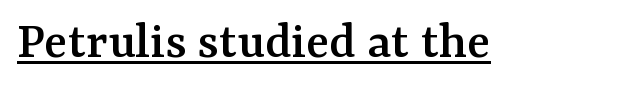
{"serif": "yes", "italic": "no", "width": "normal", "stroke_contrast": "medium", "x_height": "medium", "monospaced": "no", "underline": "yes", "letter_spacing": "normal", "letter_spacing_em": 0.0, "glyph_px": 54}
